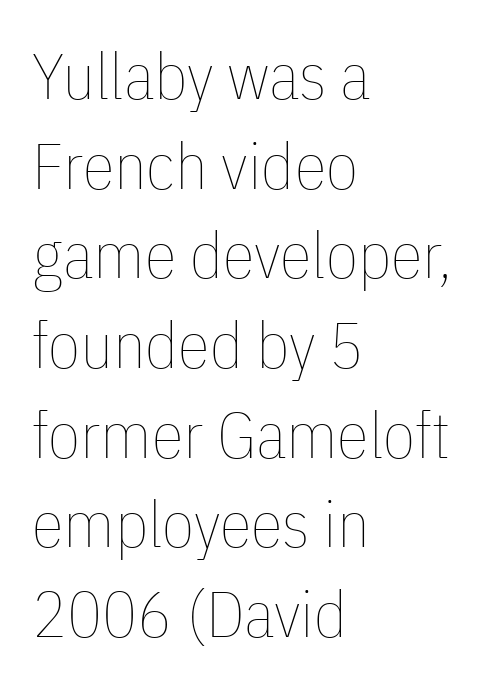
The image shows 65 px thin, condensed type, upright; set left-aligned, normal line spacing (1.38x), normal letter spacing, not underlined; low stroke contrast and a medium x-height.
